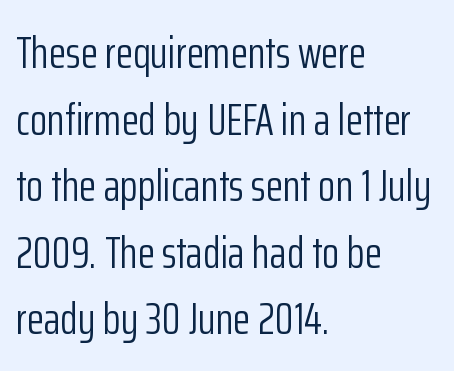
The type is set solid horizontally, with unmodified tracking. This sample uses an upright cut, with every glyph sitting square on the baseline. What kind of face is this? One without serifs — a sans. Think of a printed novel: that variable character pitch is what you see here. The font is comparable to plain body text, perhaps lighter.
